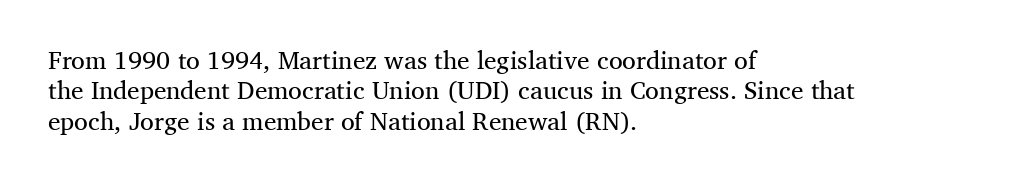
Nope, not italic — everything's standing straight. Only glyphs here, with clear space below each row. Leftover space on each line is placed entirely after the last word. The gaps between neighbouring characters are ordinary and unremarkable. A light-to-regular cut is what we see here.
